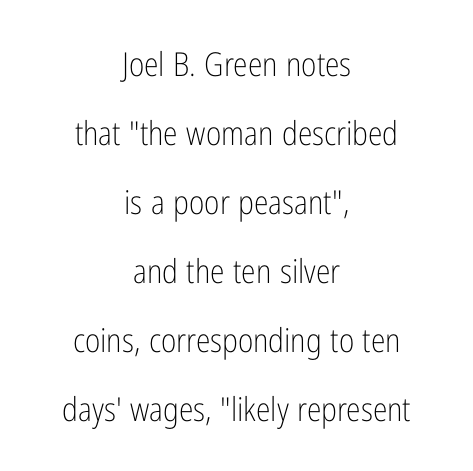
Examine the stroke ends and you'll find no serifs. Regarding leading, the lines here are spaced well apart. A typesetter would call this proportional, since set widths differ per character. Underlining? Definitely not there. Nobody touched the tracking dial on this one. The letters stand upright; this is a roman face.
